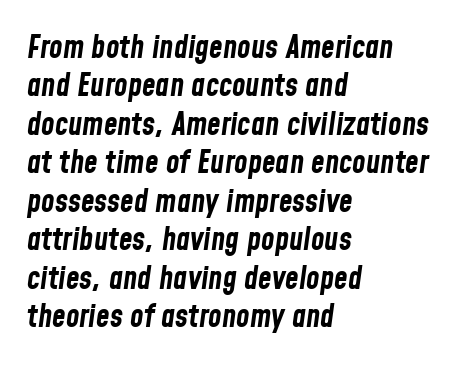
The image shows 31 px bold, condensed type, italic (leaning right); set left-aligned, line spacing 1.24x, normal letter spacing, not underlined; low stroke contrast and a medium x-height.
